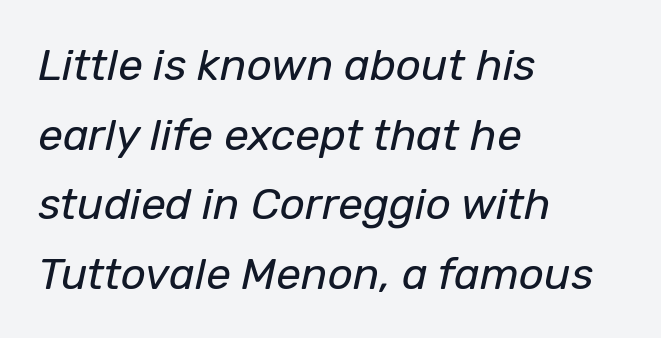
{"italic": "yes", "lean": "right", "slant_degrees": 12, "bold": "no", "weight": "regular", "width": "normal", "stroke_contrast": "low", "x_height": "medium", "monospaced": "no", "underline": "no", "align": "left", "line_spacing": "normal", "line_spacing_ratio": 1.58, "letter_spacing": "normal", "letter_spacing_em": 0.0, "glyph_px": 44}
